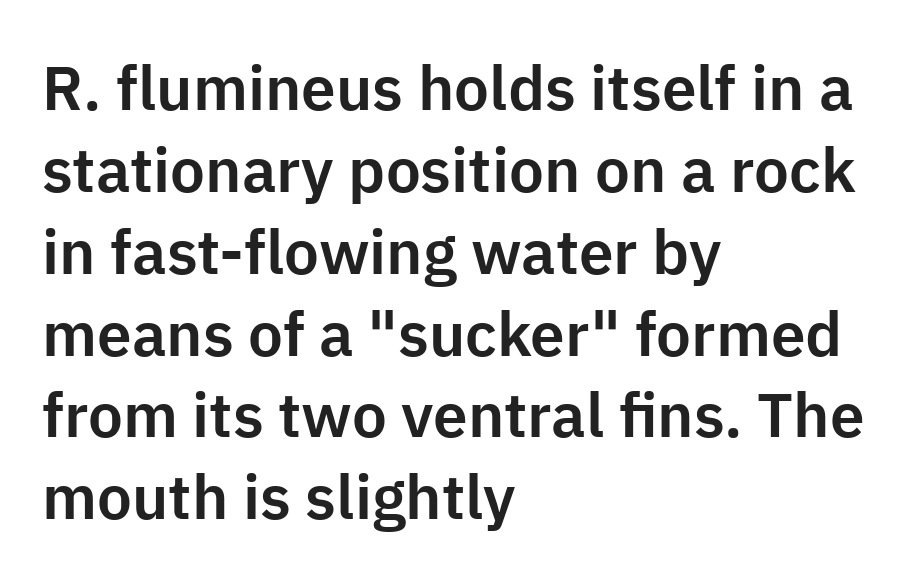
{"serif": "no", "italic": "no", "width": "normal", "stroke_contrast": "low", "x_height": "medium", "monospaced": "no", "underline": "no", "align": "left", "line_spacing": "normal", "line_spacing_ratio": 1.32, "letter_spacing": "normal", "letter_spacing_em": 0.0, "glyph_px": 62}
